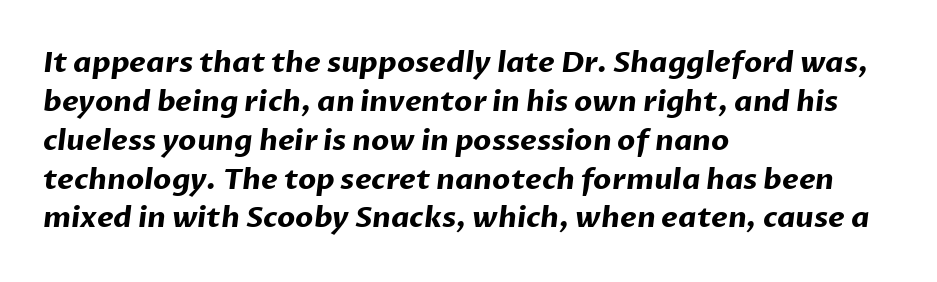
Q: Is the text bold? A: Yes.
Q: Is the typeface a serif or a sans-serif typeface? A: Sans-serif.
Q: Is the text underlined? A: No.
Q: How is the paragraph aligned? A: Left-aligned.
Q: Is the spacing between letters normal or unusually wide? A: Normal.
Q: Is the spacing between lines tight, normal or loose? A: Normal.
Q: Width (condensed, normal, or wide)? A: Normal.
Q: Stroke contrast? A: Low.
Q: x-height? A: Medium.
Q: Monospaced? A: No.
